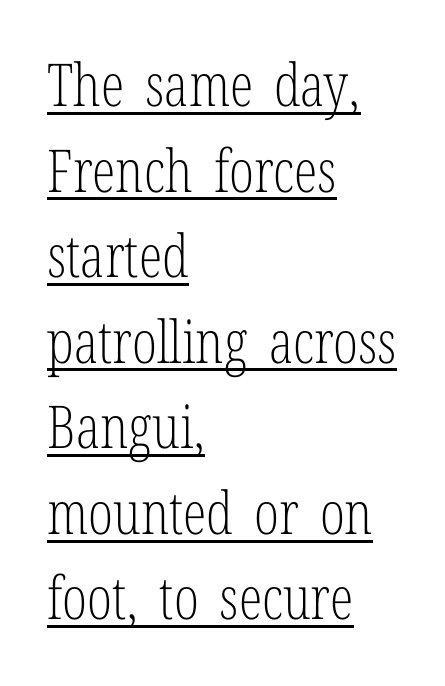
{"serif": "yes", "italic": "no", "bold": "no", "weight": "light", "width": "condensed", "stroke_contrast": "low", "x_height": "medium", "monospaced": "no", "underline": "yes", "align": "left", "line_spacing": "normal", "line_spacing_ratio": 1.45, "letter_spacing": "normal", "letter_spacing_em": 0.0, "glyph_px": 59}
